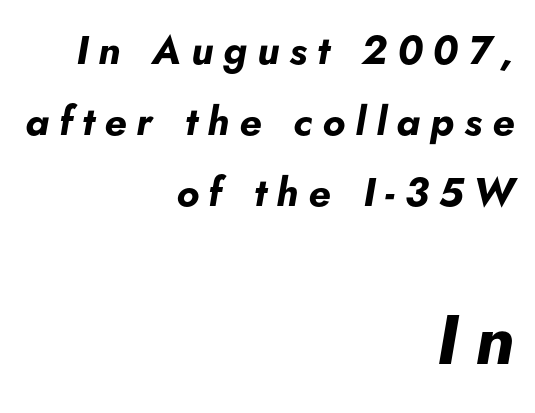
The passage shown is typed in a proportional face where columns would drift. The tracking reads as deliberately expanded to a designer's eye. Every row of glyphs terminates at an identical x-position on the right. The space beneath each line is pristine and unruled. Look at the glyph heights: the lower group is clearly the bigger setting. Plenty of ink on the page — the face is bold.
